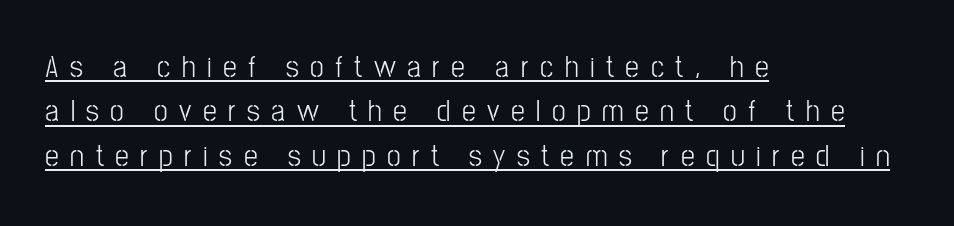
Q: Is the text bold? A: No.
Q: Is the text italic (slanted)? A: No, it is upright.
Q: Is the typeface a serif or a sans-serif typeface? A: Sans-serif.
Q: Is the text underlined? A: Yes.
Q: How is the paragraph aligned? A: Left-aligned.
Q: Is the spacing between letters normal or unusually wide? A: Unusually wide.
Q: Is the spacing between lines tight, normal or loose? A: Normal.
Q: Width (condensed, normal, or wide)? A: Condensed.
Q: Stroke contrast? A: Low.
Q: x-height? A: Medium.
Q: Monospaced? A: No.
